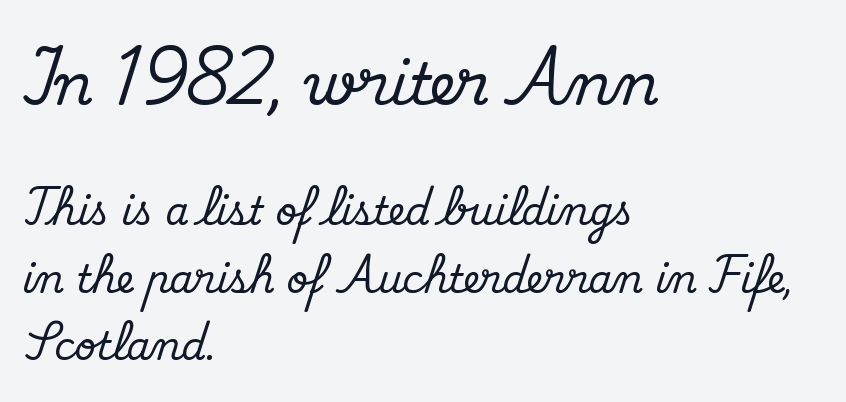
Q: Is the text italic (slanted)? A: Yes.
Q: Is the typeface a serif or a sans-serif typeface? A: Serif.
Q: Is the text underlined? A: No.
Q: How is the paragraph aligned? A: Left-aligned.
Q: Is the spacing between letters normal or unusually wide? A: Normal.
Q: Which block of text is set in a larger size, the first (top) or the second (bottom)? A: The first (top) one.
Q: Width (condensed, normal, or wide)? A: Normal.
Q: Stroke contrast? A: Medium.
Q: x-height? A: Small.
Q: Monospaced? A: No.
